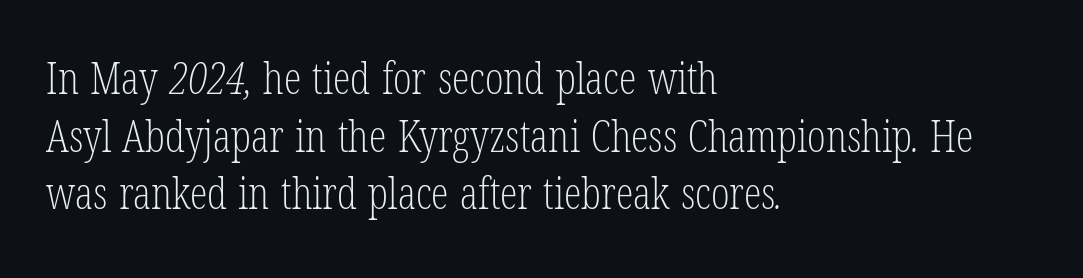
The image shows 44 px light, condensed serif type; set left-aligned, normal line spacing (1.31x), normal letter spacing, not underlined; low stroke contrast and a medium x-height.
